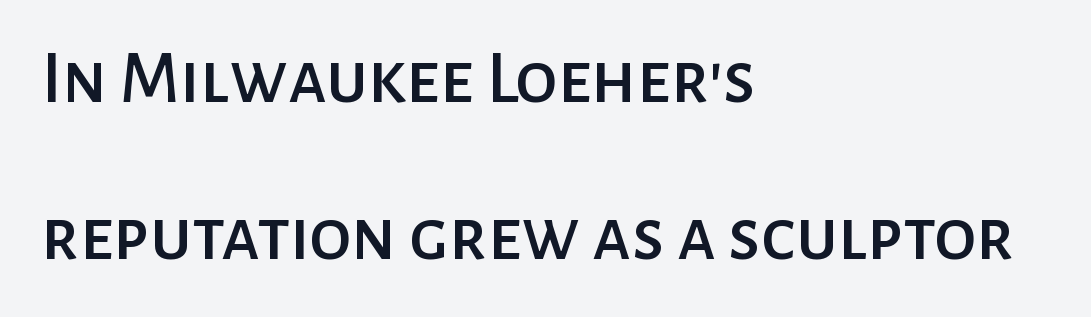
Q: Is the text italic (slanted)? A: No, it is upright.
Q: Is the typeface a serif or a sans-serif typeface? A: Sans-serif.
Q: Is the text underlined? A: No.
Q: How is the paragraph aligned? A: Left-aligned.
Q: Is the spacing between letters normal or unusually wide? A: Normal.
Q: Is the spacing between lines tight, normal or loose? A: Loose.
Q: Width (condensed, normal, or wide)? A: Normal.
Q: Stroke contrast? A: Low.
Q: x-height? A: Medium.
Q: Monospaced? A: No.
